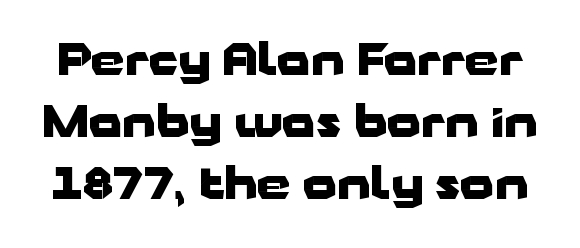
The face used here is rendered with its standard letterfit. Spacing verdict: proportional, widths tailored to each character. The gap between lines stays unmarked. It's the straight-up-and-down kind of type.
